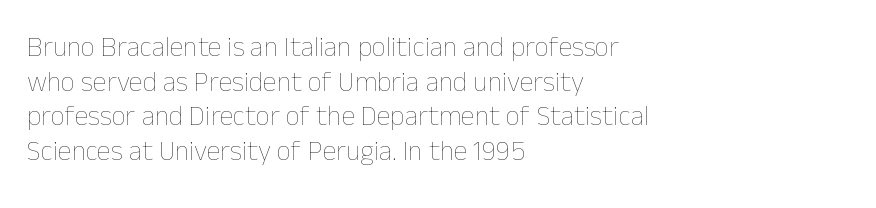
Here the designer chose a conventional face with non-uniform glyph widths. Weight: regular or lighter. The type is set solid horizontally, with unmodified tracking. The glyphs are unaccompanied by any horizontal stroke below them. This is the regular roman posture of the typeface. Visually the block forms a straight wall on the left and a jagged coastline on the right.
